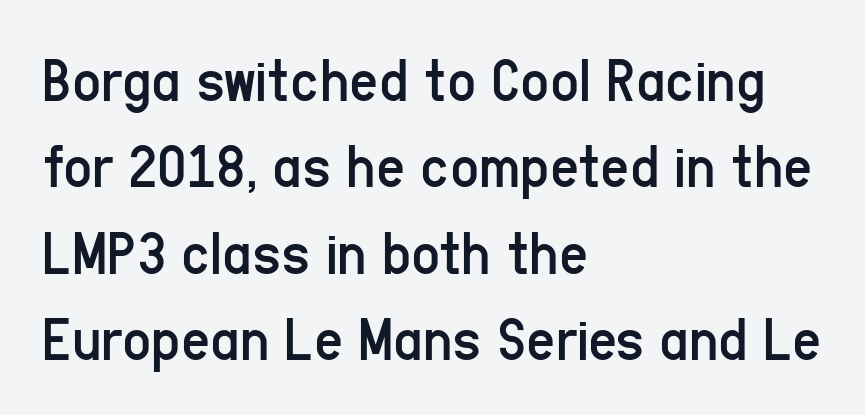
Q: Is the text bold? A: No.
Q: Is the text italic (slanted)? A: No, it is upright.
Q: Is the typeface a serif or a sans-serif typeface? A: Sans-serif.
Q: Is the text underlined? A: No.
Q: How is the paragraph aligned? A: Left-aligned.
Q: Is the spacing between letters normal or unusually wide? A: Normal.
Q: Is the spacing between lines tight, normal or loose? A: Normal.
Q: Width (condensed, normal, or wide)? A: Condensed.
Q: Stroke contrast? A: Low.
Q: x-height? A: Medium.
Q: Monospaced? A: No.
